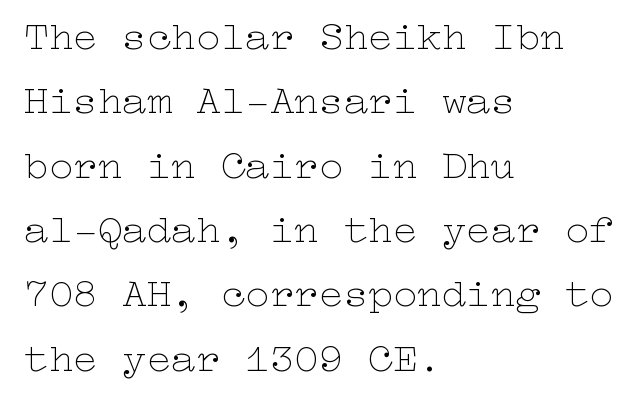
{"italic": "no", "bold": "no", "weight": "thin", "width": "wide", "stroke_contrast": "low", "x_height": "medium", "underline": "no", "align": "left", "line_spacing": "normal", "line_spacing_ratio": 1.57, "letter_spacing": "normal", "letter_spacing_em": 0.0, "glyph_px": 41}
